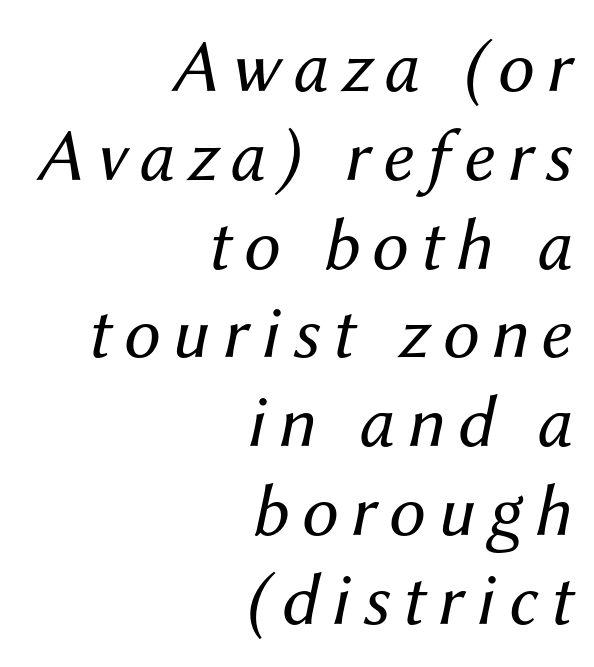
Visually the block forms a straight wall on the right and a jagged coastline on the left. A light-to-regular cut is what we see here. Characters are canted at an angle relative to the baseline's perpendicular. A clean baseline with only descenders dipping below it. A typesetter would call this proportional, since set widths differ per character.
